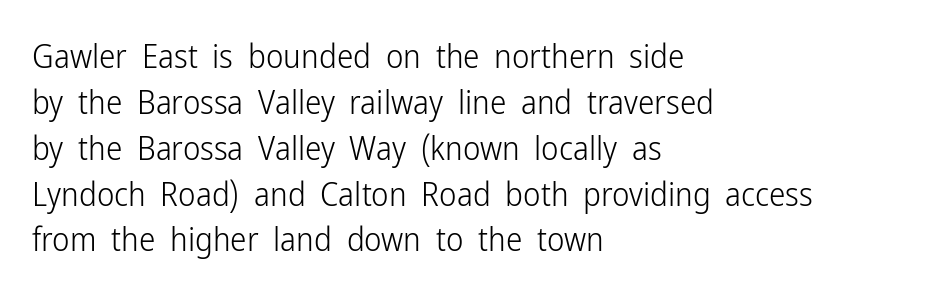
{"serif": "no", "italic": "no", "bold": "no", "weight": "light", "width": "condensed", "stroke_contrast": "low", "x_height": "medium", "monospaced": "no", "underline": "no", "align": "left", "line_spacing": "normal", "line_spacing_ratio": 1.39, "letter_spacing": "normal", "letter_spacing_em": 0.0, "glyph_px": 33}
